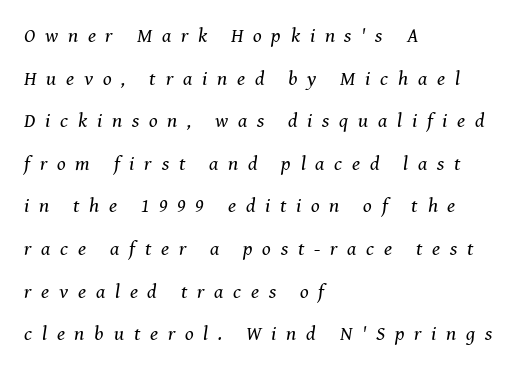
Q: Is the text bold? A: No.
Q: Is the text italic (slanted)? A: Yes, it leans right by about 8 degrees.
Q: Is the text underlined? A: No.
Q: How is the paragraph aligned? A: Left-aligned.
Q: Is the spacing between letters normal or unusually wide? A: Unusually wide.
Q: Is the spacing between lines tight, normal or loose? A: Loose.
